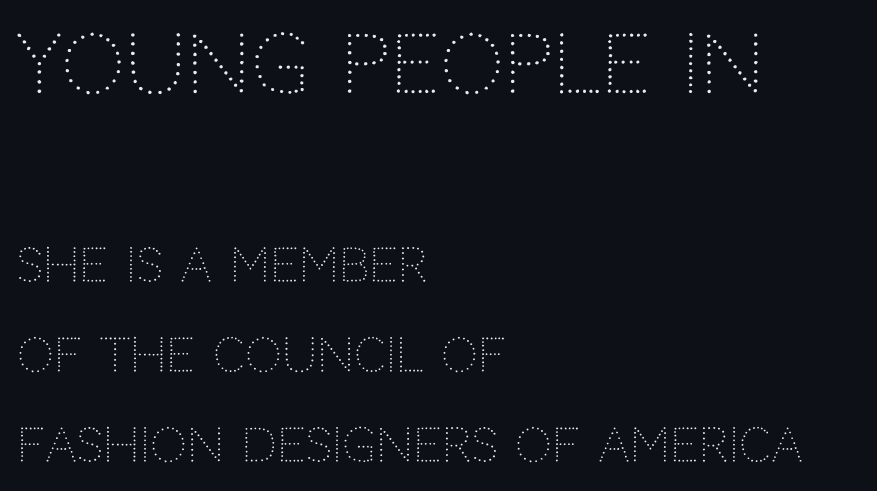
{"serif": "no", "italic": "no", "bold": "no", "weight": "light", "width": "normal", "stroke_contrast": "low", "x_height": "large", "monospaced": "no", "underline": "no", "align": "left", "line_spacing": "loose", "line_spacing_ratio": 1.96, "letter_spacing": "normal", "letter_spacing_em": 0.0, "larger_block": "first", "size_ratio": 1.74, "glyph_px": 80}
